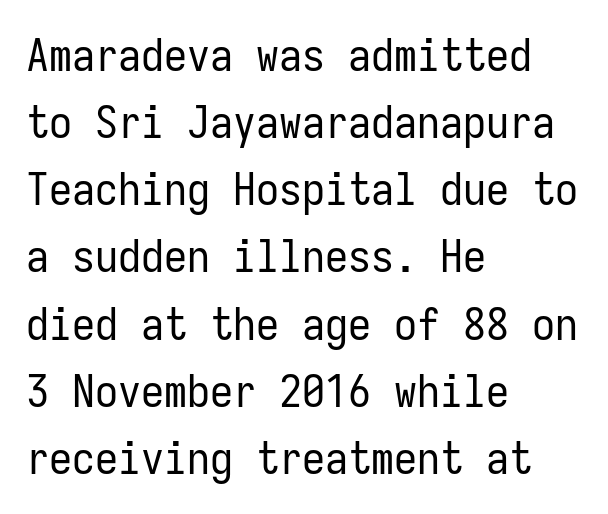
{"serif": "no", "italic": "no", "bold": "no", "weight": "regular", "width": "condensed", "stroke_contrast": "low", "x_height": "medium", "monospaced": "yes", "underline": "no", "align": "left", "line_spacing": "normal", "line_spacing_ratio": 1.46, "letter_spacing": "normal", "letter_spacing_em": 0.0, "glyph_px": 46}
